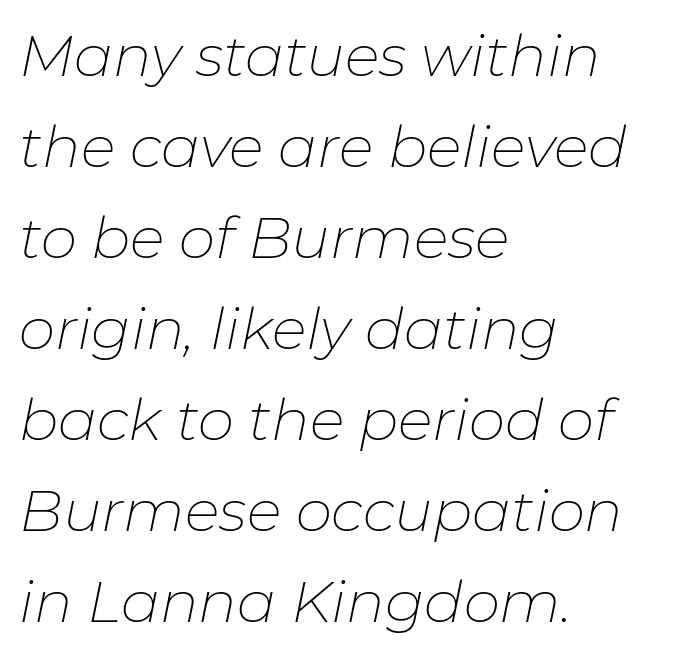
{"italic": "yes", "lean": "right", "slant_degrees": 11, "bold": "no", "weight": "thin", "width": "normal", "stroke_contrast": "low", "x_height": "medium", "monospaced": "no", "underline": "no", "align": "left", "line_spacing": "normal", "line_spacing_ratio": 1.57, "letter_spacing": "normal", "letter_spacing_em": 0.0, "glyph_px": 58}
